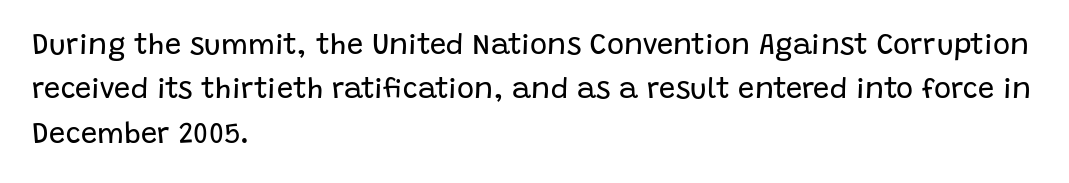
{"serif": "no", "italic": "no", "bold": "no", "weight": "regular", "width": "normal", "stroke_contrast": "low", "x_height": "large", "monospaced": "no", "underline": "no", "align": "left", "line_spacing": "normal", "line_spacing_ratio": 1.53, "letter_spacing": "normal", "letter_spacing_em": 0.0, "glyph_px": 29}
